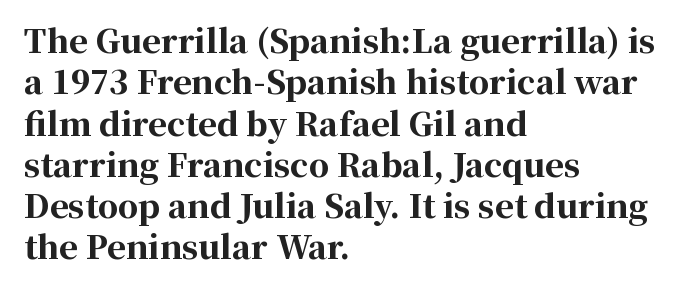
The image shows 32 px bold serif type, upright; set left-aligned, normal line spacing (1.29x), normal letter spacing, not underlined; high stroke contrast and a medium x-height.
